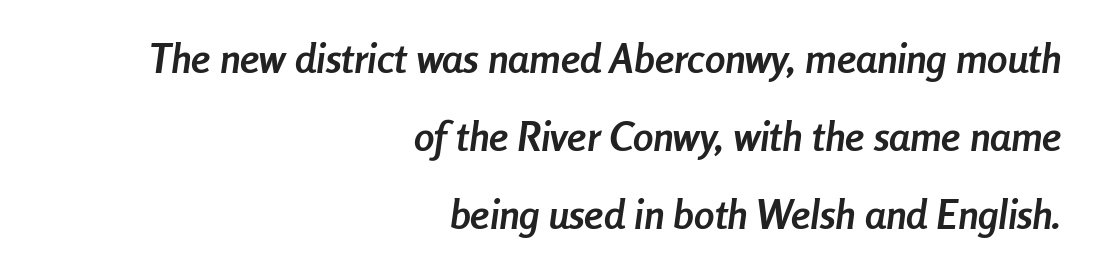
Q: Is the text bold? A: Yes.
Q: Is the text italic (slanted)? A: Yes, it leans right by about 8 degrees.
Q: Is the text underlined? A: No.
Q: How is the paragraph aligned? A: Right-aligned.
Q: Is the spacing between letters normal or unusually wide? A: Normal.
Q: Is the spacing between lines tight, normal or loose? A: Loose.
Q: Width (condensed, normal, or wide)? A: Condensed.
Q: Stroke contrast? A: Low.
Q: x-height? A: Medium.
Q: Monospaced? A: No.
